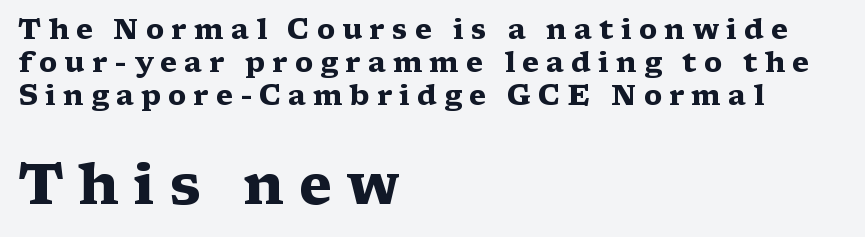
Q: Is the text bold? A: Yes.
Q: Is the text italic (slanted)? A: No, it is upright.
Q: Is the typeface a serif or a sans-serif typeface? A: Serif.
Q: Is the text underlined? A: No.
Q: How is the paragraph aligned? A: Left-aligned.
Q: Is the spacing between letters normal or unusually wide? A: Unusually wide.
Q: Which block of text is set in a larger size, the first (top) or the second (bottom)? A: The second (bottom) one.
Q: Width (condensed, normal, or wide)? A: Wide.
Q: Stroke contrast? A: Medium.
Q: x-height? A: Medium.
Q: Monospaced? A: No.
